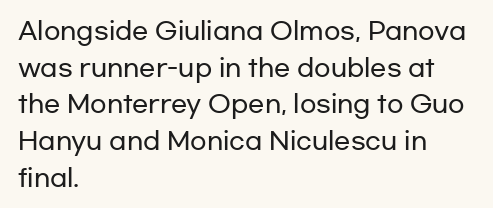
The image shows 24 px text type, upright; set left-aligned, normal line spacing (1.53x), normal letter spacing, not underlined.
